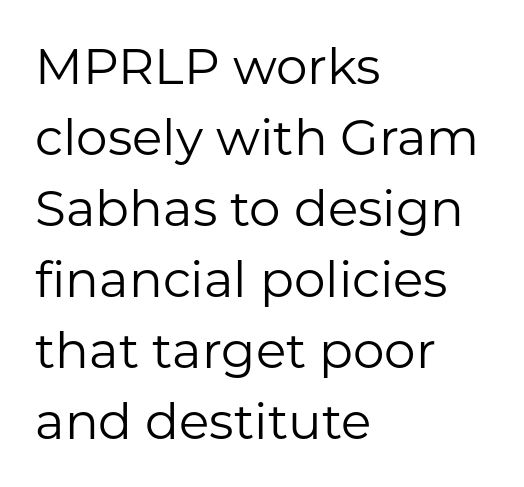
{"serif": "no", "italic": "no", "bold": "no", "weight": "regular", "width": "normal", "stroke_contrast": "low", "x_height": "medium", "monospaced": "no", "underline": "no", "align": "left", "line_spacing": "normal", "line_spacing_ratio": 1.42, "letter_spacing": "normal", "letter_spacing_em": 0.0, "glyph_px": 50}
